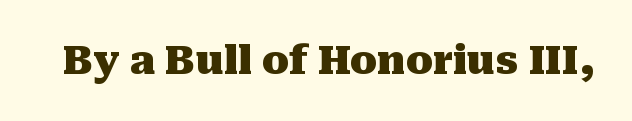
The image shows 39 px heavy serif type, upright; set normal letter spacing, not underlined; medium stroke contrast and a medium x-height.
